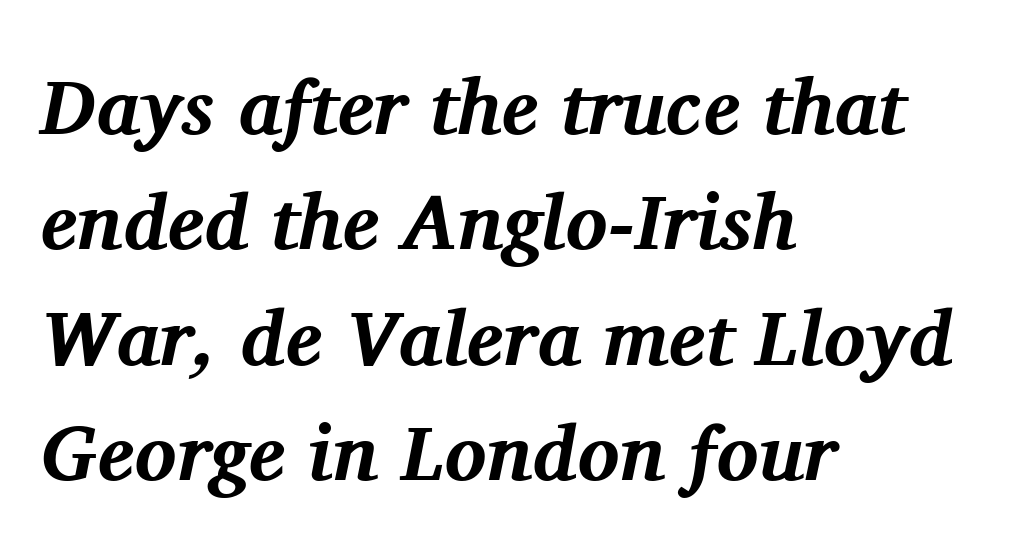
The letters advance in unequal steps, a hallmark of proportional type. No word sits above an underline. The characters display serif detailing at their extremities. The specimen reads as italic at a glance. The passage shown stacks its lines at a standard gap.
